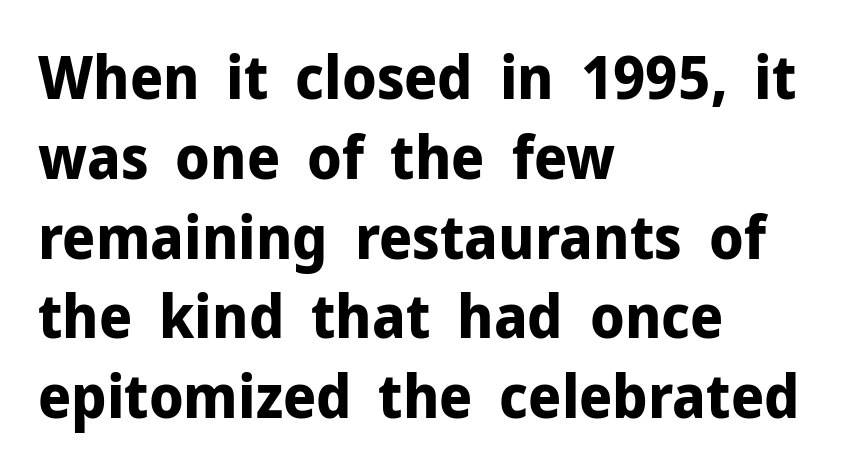
In terms of posture, this sample is upright. Short and long lines alike share a common starting point at left. Leading: standard. The face used here is a sans, in the tradition of grotesques and geometrics. Decoration check: the copy has no underline. Caption: standard tracking, unaltered.
